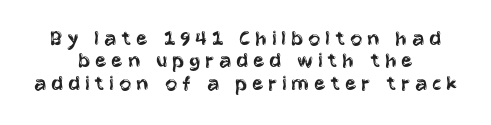
{"italic": "no", "bold": "no", "underline": "no", "align": "center", "line_spacing": "tight", "line_spacing_ratio": 0.97, "letter_spacing": "wide", "letter_spacing_em": 0.2, "glyph_px": 23}
